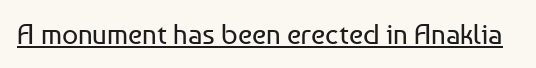
{"serif": "no", "italic": "no", "bold": "no", "weight": "regular", "width": "normal", "stroke_contrast": "low", "x_height": "medium", "monospaced": "no", "underline": "yes", "letter_spacing": "normal", "letter_spacing_em": 0.0, "glyph_px": 28}
